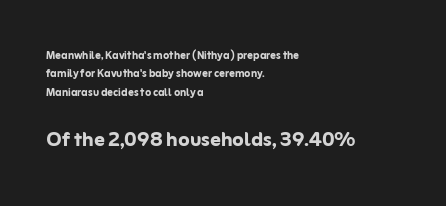
{"italic": "no", "bold": "yes", "underline": "no", "align": "left", "line_spacing": "normal", "line_spacing_ratio": 1.32, "letter_spacing": "normal", "letter_spacing_em": 0.0, "larger_block": "second", "size_ratio": 1.86, "glyph_px": 26}
